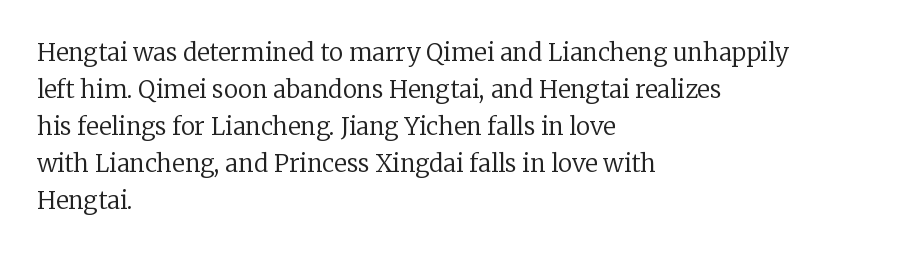
Vertical strokes here are truly vertical. Every row of glyphs begins at an identical x-position on the left. Between one letter and the next there's only the usual sliver of space. Only glyphs here, with clear space below each row.
